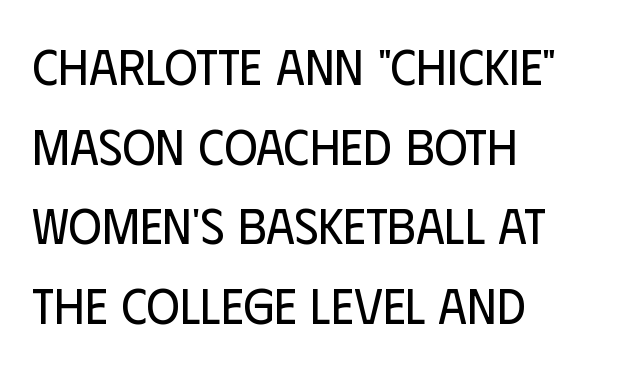
The passage is arranged the way most books set body copy — flush left. Ascenders rise straight up at ninety degrees. This sample uses a sans-serif face. Compared with a typical body face, this is equally light or lighter still.
